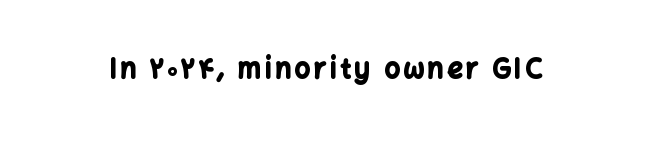
The image shows 27 px bold type, upright; set not underlined.
